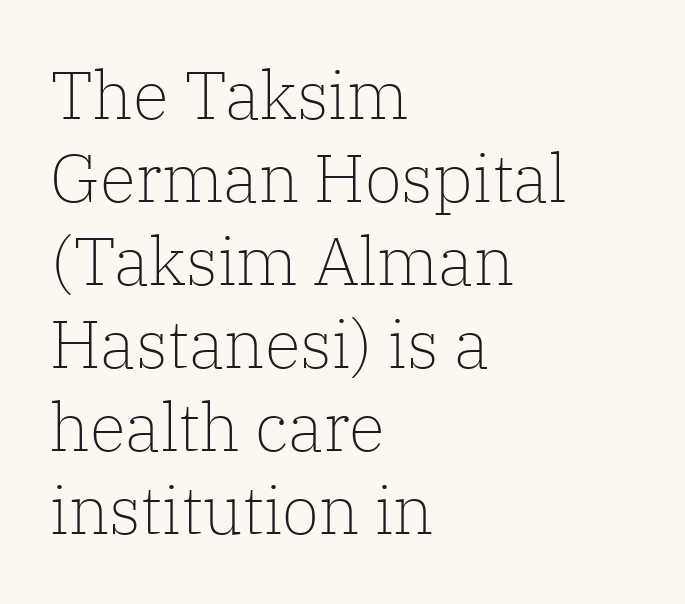
Words appear dense and cohesive because spacing is normal. Classification — serif. The string is rendered with underlining switched off. If you drew a line through each stem, it would be perfectly vertical. Layout note: lines flush left.
